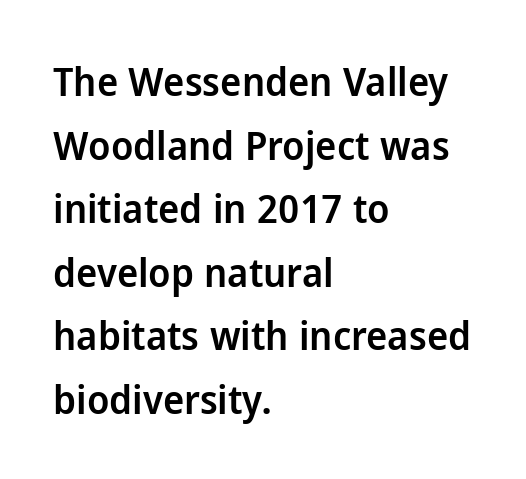
The image shows 40 px semibold sans-serif type, upright; set left-aligned, normal line spacing (1.59x), normal letter spacing, not underlined; low stroke contrast and a medium x-height.
